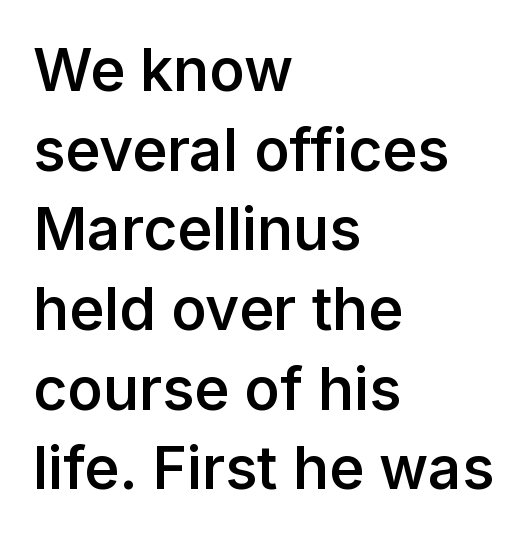
Q: Is the text bold? A: Semi-bold.
Q: Is the text italic (slanted)? A: No, it is upright.
Q: Is the typeface a serif or a sans-serif typeface? A: Sans-serif.
Q: Is the text underlined? A: No.
Q: How is the paragraph aligned? A: Left-aligned.
Q: Is the spacing between letters normal or unusually wide? A: Normal.
Q: Is the spacing between lines tight, normal or loose? A: Normal.
Q: Width (condensed, normal, or wide)? A: Normal.
Q: Stroke contrast? A: Low.
Q: x-height? A: Medium.
Q: Monospaced? A: No.
